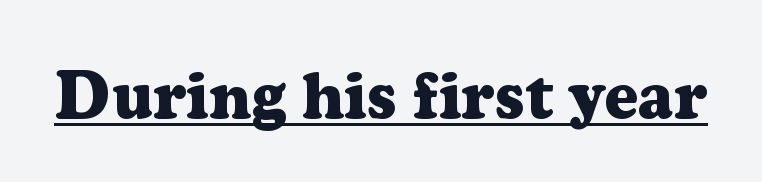
{"serif": "yes", "italic": "no", "bold": "yes", "weight": "heavy", "width": "normal", "stroke_contrast": "low", "x_height": "medium", "monospaced": "no", "underline": "yes", "letter_spacing": "normal", "letter_spacing_em": 0.0, "glyph_px": 66}
